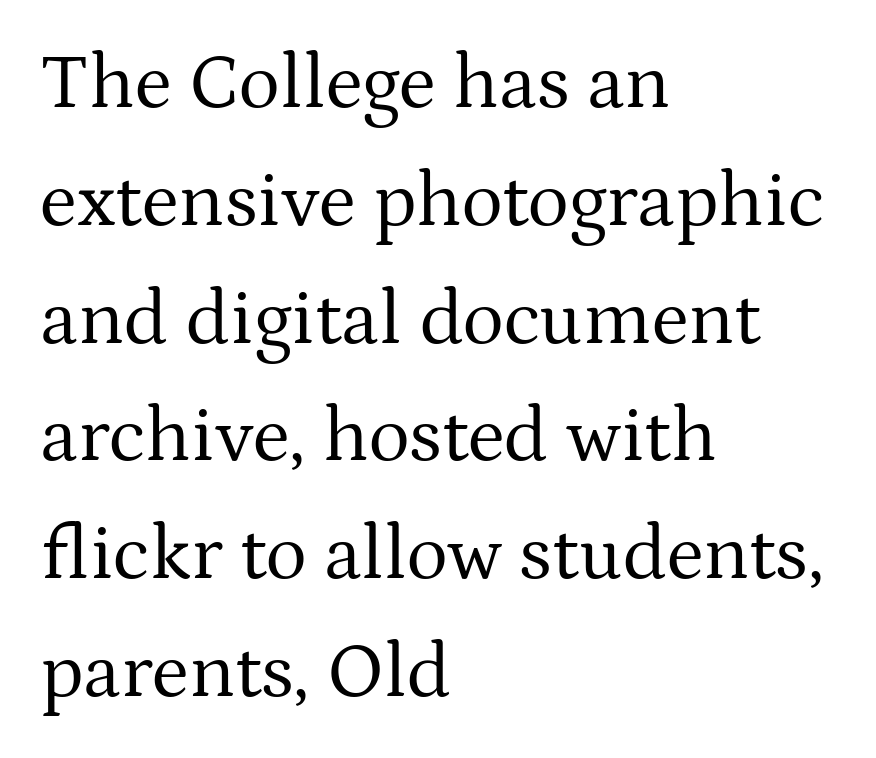
{"serif": "yes", "italic": "no", "bold": "no", "weight": "regular", "width": "normal", "stroke_contrast": "medium", "x_height": "medium", "monospaced": "no", "underline": "no", "align": "left", "line_spacing": "normal", "line_spacing_ratio": 1.51, "letter_spacing": "normal", "letter_spacing_em": 0.0, "glyph_px": 78}
